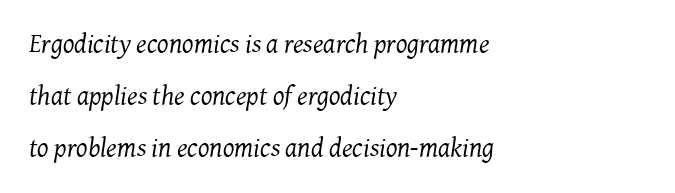
{"italic": "yes", "lean": "right", "slant_degrees": 7, "bold": "no", "underline": "no", "align": "left", "line_spacing": "loose", "line_spacing_ratio": 1.92, "letter_spacing": "normal", "letter_spacing_em": 0.0, "glyph_px": 27}
